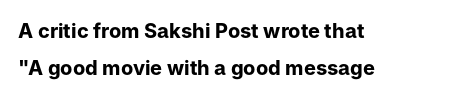
Q: Is the text bold? A: Yes.
Q: Is the text italic (slanted)? A: No, it is upright.
Q: Is the text underlined? A: No.
Q: How is the paragraph aligned? A: Left-aligned.
Q: Is the spacing between letters normal or unusually wide? A: Normal.
